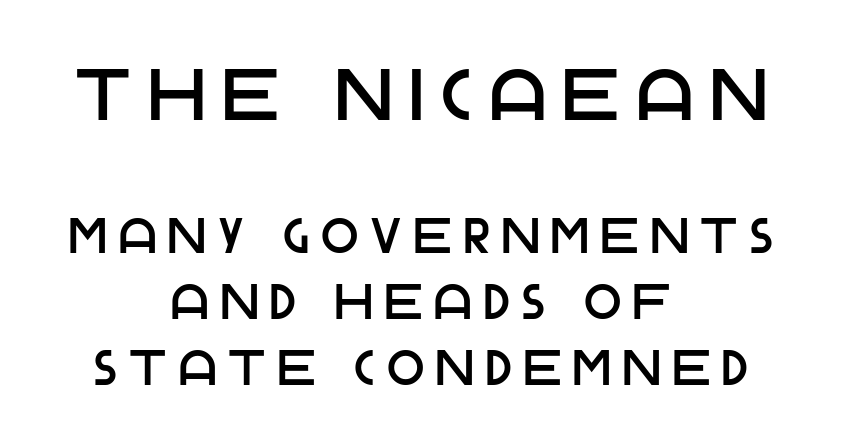
{"serif": "no", "italic": "no", "width": "normal", "stroke_contrast": "low", "x_height": "large", "monospaced": "no", "underline": "no", "align": "center", "line_spacing": "normal", "line_spacing_ratio": 1.34, "letter_spacing": "wide", "letter_spacing_em": 0.25, "larger_block": "first", "size_ratio": 1.49, "glyph_px": 73}
